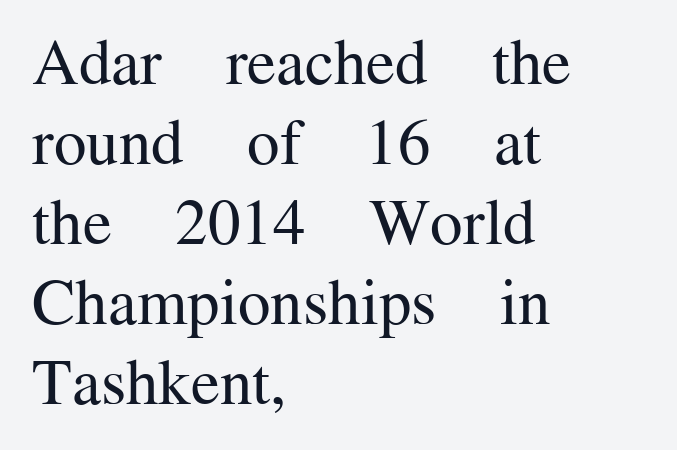
{"serif": "yes", "italic": "no", "bold": "no", "weight": "regular", "width": "normal", "stroke_contrast": "medium", "x_height": "medium", "monospaced": "no", "underline": "no", "align": "left", "line_spacing_ratio": 1.23, "letter_spacing": "normal", "letter_spacing_em": 0.0, "glyph_px": 65}
